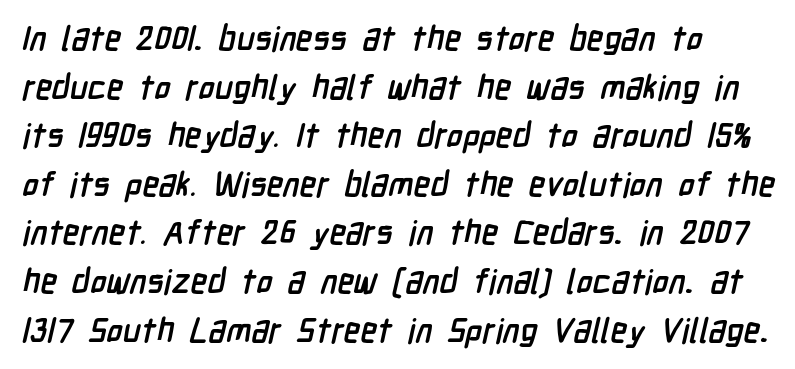
The letters advance in unequal steps, a hallmark of proportional type. Every letter is thick-stroked: bold, no question. The leading is moderate, giving the passage an even texture. The letterforms sit shoulder to shoulder at normal distance.
